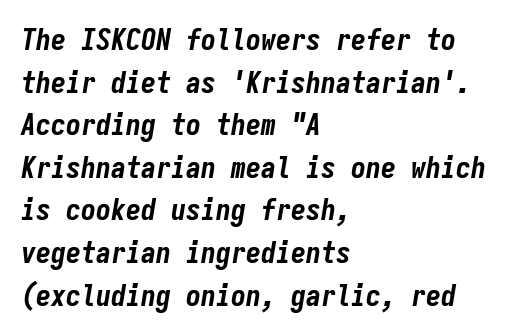
Inter-character spacing is left at the font's built-in metrics. Every character here occupies the same horizontal width, giving the sample a typewriter-like rhythm. Quick note: underline off. Posture: slanted. The rows are spaced the way most documents space them.
